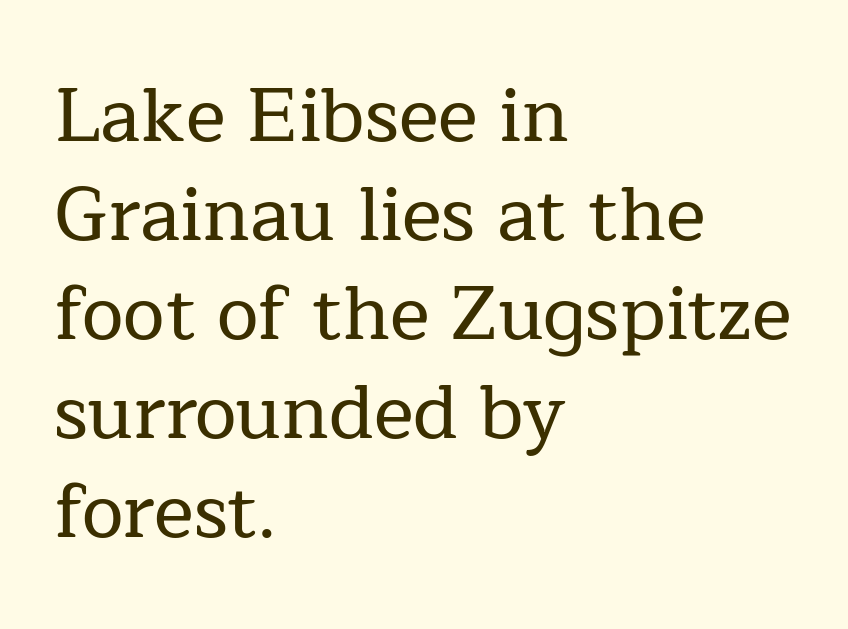
{"serif": "yes", "italic": "no", "width": "normal", "stroke_contrast": "low", "x_height": "medium", "monospaced": "no", "underline": "no", "align": "left", "line_spacing": "normal", "line_spacing_ratio": 1.32, "letter_spacing": "normal", "letter_spacing_em": 0.0, "glyph_px": 75}
